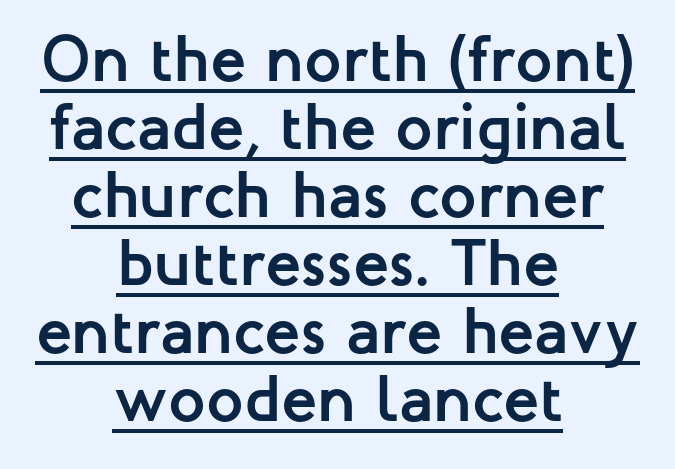
The image shows 66 px semibold sans-serif type, upright; set centered, tight line spacing (1.03x), normal letter spacing, underlined; low stroke contrast and a medium x-height.
